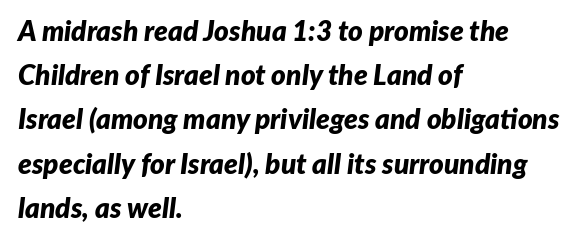
The image shows 28 px bold type, italic (leaning right); set left-aligned, normal line spacing (1.58x), normal letter spacing, not underlined; low stroke contrast and a medium x-height.
